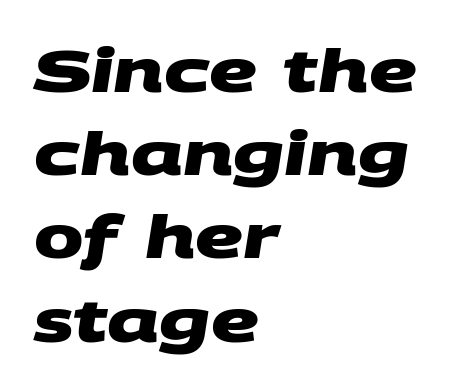
The image shows 59 px heavy, wide sans-serif type; set left-aligned, normal line spacing (1.41x), normal letter spacing, not underlined; medium stroke contrast and a large x-height.
